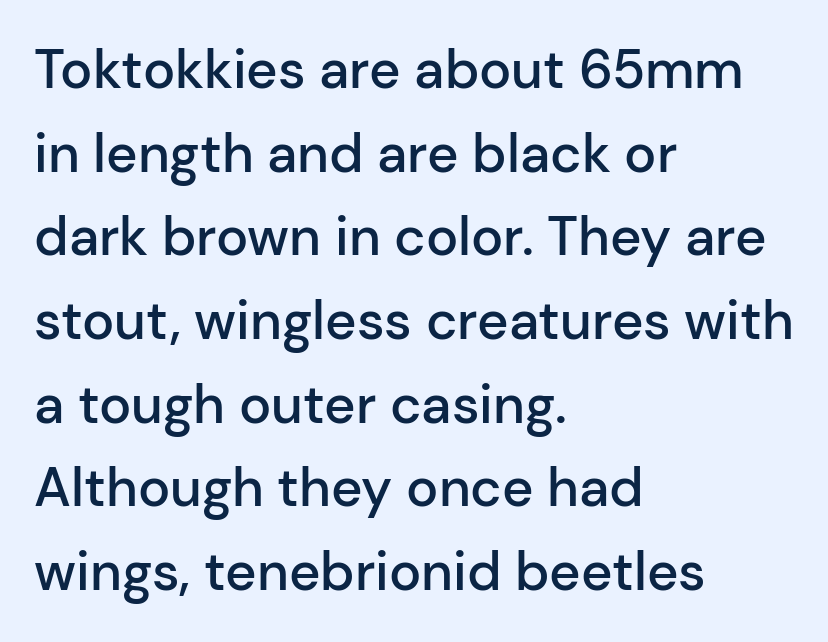
Upright lettering throughout. Grotesque or geometric, the face here clearly has no serifs. You could not count columns in this text — the font is proportionally spaced. Regular leading.
